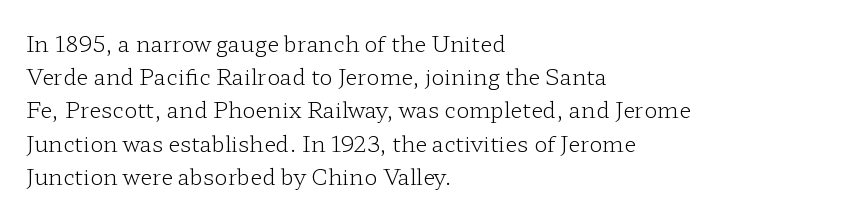
{"italic": "no", "bold": "no", "underline": "no", "align": "left", "line_spacing": "normal", "line_spacing_ratio": 1.51, "letter_spacing": "normal", "letter_spacing_em": 0.0, "glyph_px": 22}
